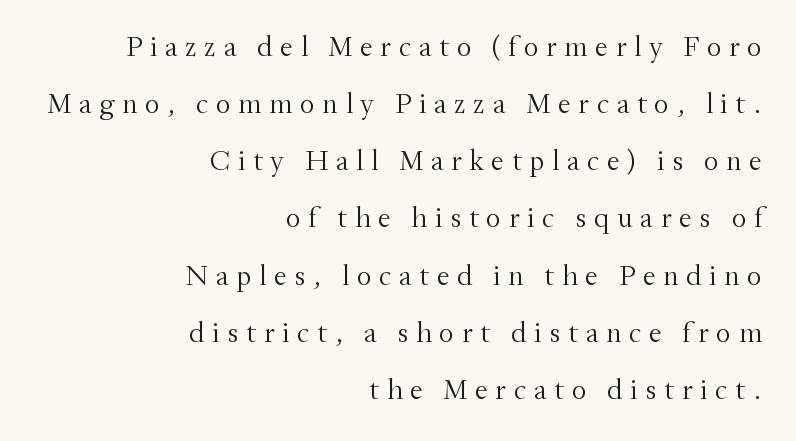
In terms of leading, this rendering errs on the spacious side. The area under the type is left untouched. The passage shown is typeset with a serif family. The face used here is proportionally spaced, like ordinary book or web type. Style check: upright. Short and long lines alike share a common ending point at right.
